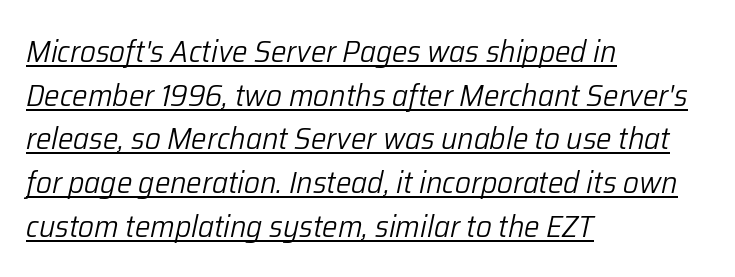
Q: Is the text bold? A: No.
Q: Is the text italic (slanted)? A: Yes, it leans right by about 12 degrees.
Q: Is the text underlined? A: Yes.
Q: How is the paragraph aligned? A: Left-aligned.
Q: Is the spacing between letters normal or unusually wide? A: Normal.
Q: Is the spacing between lines tight, normal or loose? A: Normal.
Q: Width (condensed, normal, or wide)? A: Normal.
Q: Stroke contrast? A: Low.
Q: x-height? A: Medium.
Q: Monospaced? A: No.
